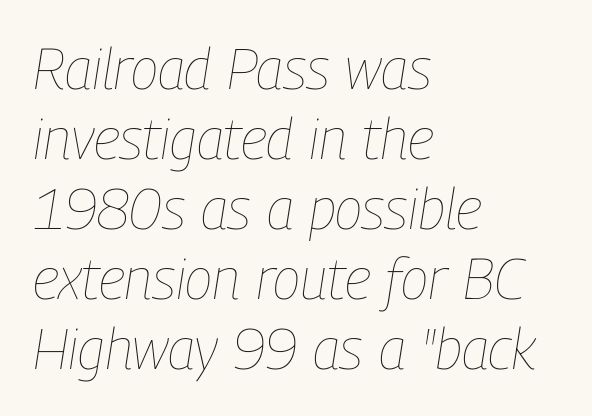
The image shows 57 px thin, condensed type, italic (leaning right); set left-aligned, line spacing 1.23x, normal letter spacing, not underlined; low stroke contrast and a medium x-height.
